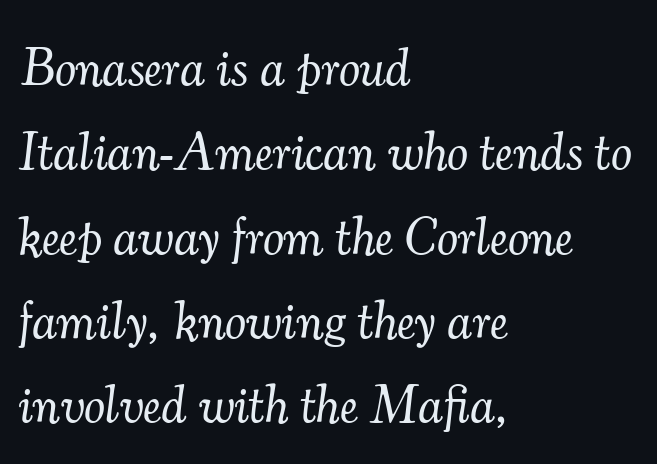
Notice how the passage keeps a crisp vertical edge on the left only. The gaps between neighbouring characters are ordinary and unremarkable. Is this a fixed-width face? No — the glyphs have proportional, varying widths. In terms of posture, this sample is oblique. Compared with typical paragraphs, the rows here are spaced about the same.
